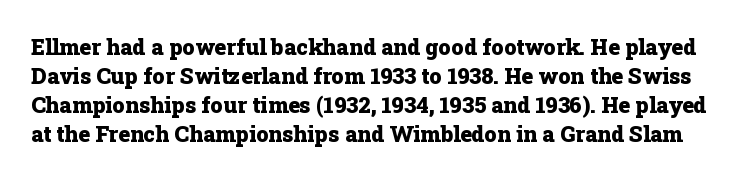
The image shows 22 px bold type, upright; set normal line spacing (1.32x), normal letter spacing, not underlined.
